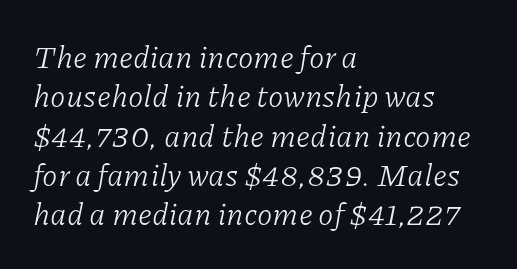
In terms of leading, this rendering sits right in the middle. Proportional: the letters do not fall into vertical columns. Rule under the text: the space is simply empty. A serif font was chosen for this passage. This is not heavy type; no bold has been used.
